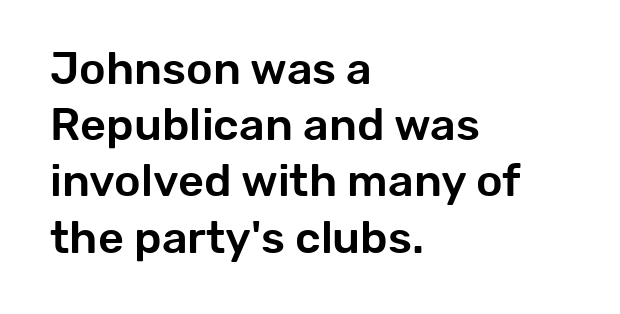
{"serif": "no", "italic": "no", "width": "normal", "stroke_contrast": "low", "x_height": "medium", "monospaced": "no", "underline": "no", "align": "left", "line_spacing": "normal", "line_spacing_ratio": 1.25, "letter_spacing": "normal", "letter_spacing_em": 0.0, "glyph_px": 45}
